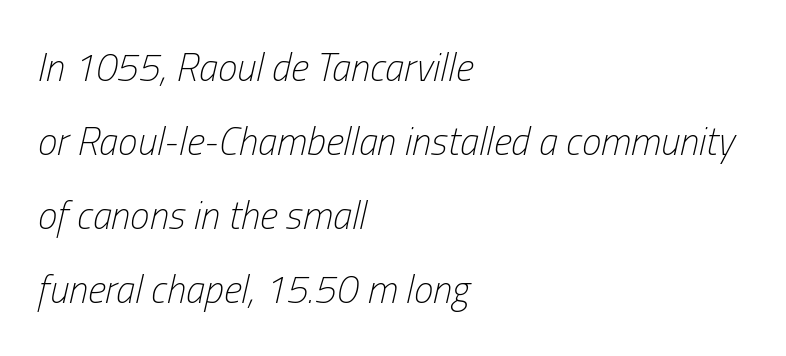
Q: Is the text bold? A: No.
Q: Is the text italic (slanted)? A: Yes, it leans right by about 13 degrees.
Q: Is the text underlined? A: No.
Q: How is the paragraph aligned? A: Left-aligned.
Q: Is the spacing between letters normal or unusually wide? A: Normal.
Q: Is the spacing between lines tight, normal or loose? A: Loose.
Q: Width (condensed, normal, or wide)? A: Condensed.
Q: Stroke contrast? A: Low.
Q: x-height? A: Medium.
Q: Monospaced? A: No.
